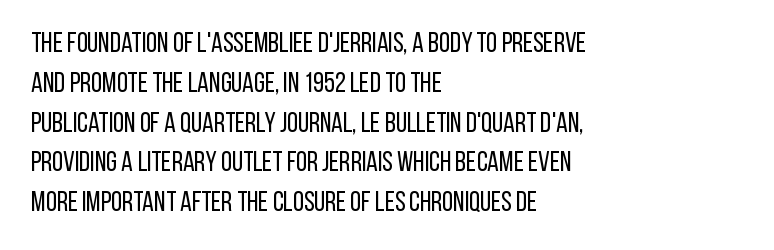
Q: Is the text bold? A: No.
Q: Is the text italic (slanted)? A: No, it is upright.
Q: Is the typeface a serif or a sans-serif typeface? A: Sans-serif.
Q: Is the text underlined? A: No.
Q: How is the paragraph aligned? A: Left-aligned.
Q: Is the spacing between letters normal or unusually wide? A: Normal.
Q: Is the spacing between lines tight, normal or loose? A: Normal.
Q: Width (condensed, normal, or wide)? A: Condensed.
Q: Stroke contrast? A: Low.
Q: x-height? A: Large.
Q: Monospaced? A: No.
